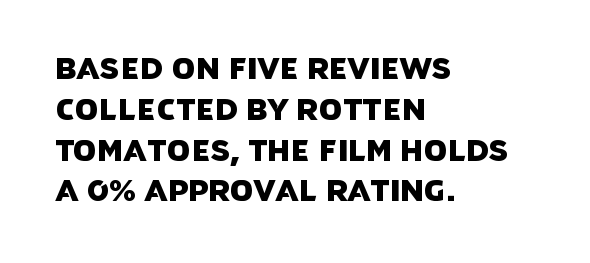
The image shows 30 px sans-serif type; set left-aligned, normal line spacing (1.36x), normal letter spacing, not underlined; low stroke contrast and a large x-height.
